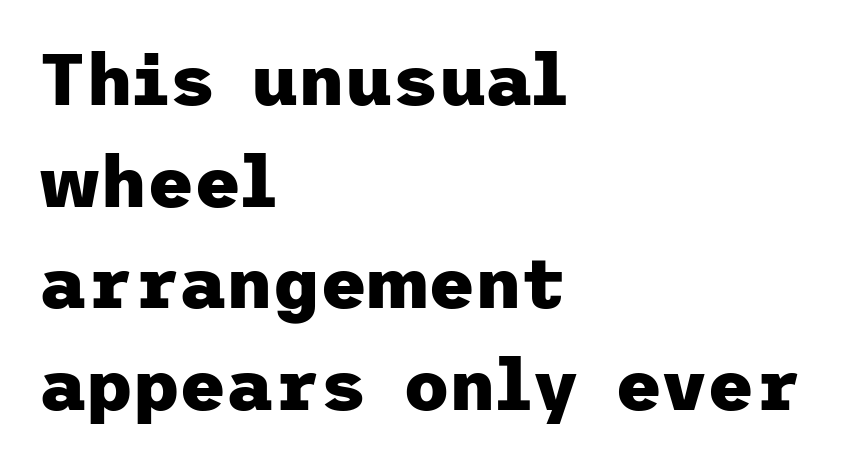
{"serif": "no", "italic": "no", "bold": "yes", "weight": "heavy", "width": "normal", "stroke_contrast": "low", "x_height": "medium", "underline": "no", "align": "left", "line_spacing": "normal", "line_spacing_ratio": 1.41, "letter_spacing": "normal", "letter_spacing_em": 0.0, "glyph_px": 72}
